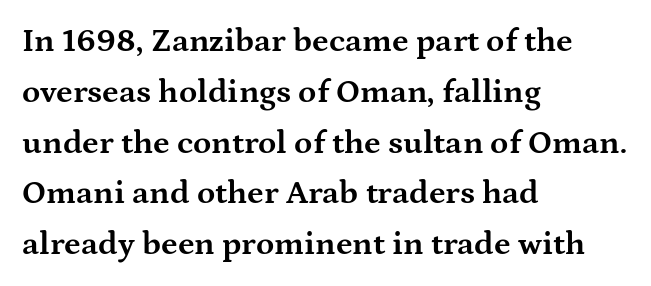
The image shows 33 px bold, wide serif type, upright; set left-aligned, normal line spacing (1.54x), normal letter spacing, not underlined; medium stroke contrast and a medium x-height.
